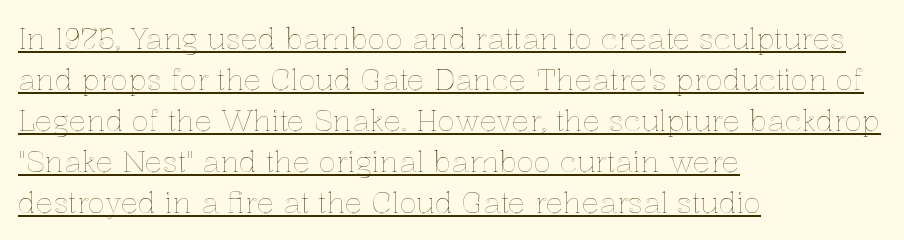
{"italic": "no", "width": "normal", "x_height": "medium", "monospaced": "no", "underline": "yes", "align": "left", "line_spacing": "normal", "line_spacing_ratio": 1.41, "letter_spacing": "normal", "letter_spacing_em": 0.0, "glyph_px": 29}
